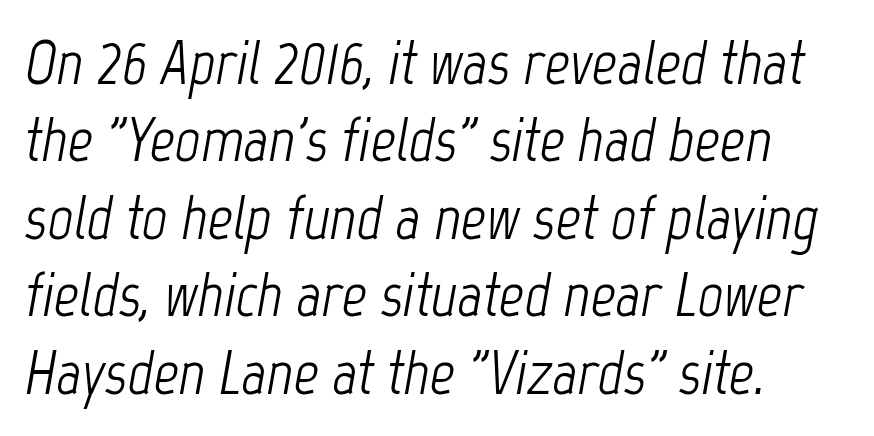
Q: Is the text bold? A: No.
Q: Is the text italic (slanted)? A: Yes, it leans right by about 12 degrees.
Q: Is the text underlined? A: No.
Q: How is the paragraph aligned? A: Left-aligned.
Q: Is the spacing between letters normal or unusually wide? A: Normal.
Q: Is the spacing between lines tight, normal or loose? A: Normal.
Q: Width (condensed, normal, or wide)? A: Condensed.
Q: Stroke contrast? A: Low.
Q: x-height? A: Medium.
Q: Monospaced? A: No.
